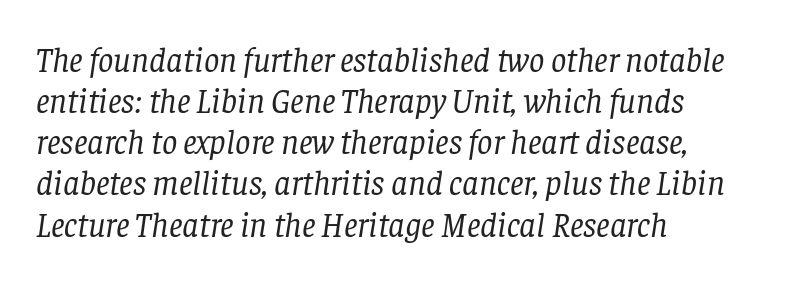
Q: Is the text bold? A: No.
Q: Is the text italic (slanted)? A: Yes, it leans right by about 8 degrees.
Q: Is the typeface a serif or a sans-serif typeface? A: Serif.
Q: Is the text underlined? A: No.
Q: How is the paragraph aligned? A: Left-aligned.
Q: Is the spacing between letters normal or unusually wide? A: Normal.
Q: Width (condensed, normal, or wide)? A: Normal.
Q: Stroke contrast? A: Low.
Q: x-height? A: Large.
Q: Monospaced? A: No.
